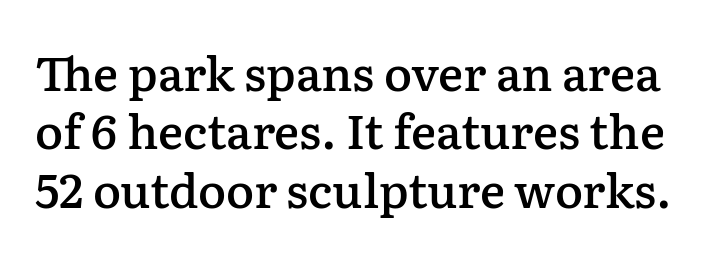
The image shows 47 px semibold serif type, upright; set line spacing 1.24x, normal letter spacing, not underlined; low stroke contrast and a medium x-height.
